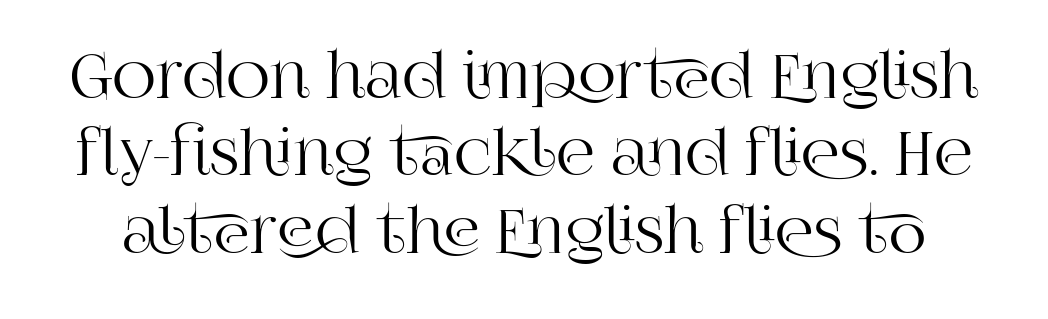
Q: Is the text italic (slanted)? A: No, it is upright.
Q: Is the typeface a serif or a sans-serif typeface? A: Serif.
Q: Is the text underlined? A: No.
Q: Is the spacing between letters normal or unusually wide? A: Normal.
Q: Is the spacing between lines tight, normal or loose? A: Normal.
Q: Width (condensed, normal, or wide)? A: Normal.
Q: Stroke contrast? A: High.
Q: x-height? A: Large.
Q: Monospaced? A: No.
